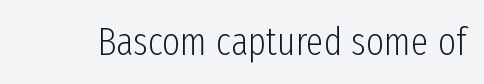
{"serif": "no", "italic": "no", "bold": "no", "weight": "light", "width": "condensed", "stroke_contrast": "low", "x_height": "medium", "monospaced": "no", "underline": "no", "letter_spacing": "normal", "letter_spacing_em": 0.0, "glyph_px": 39}
